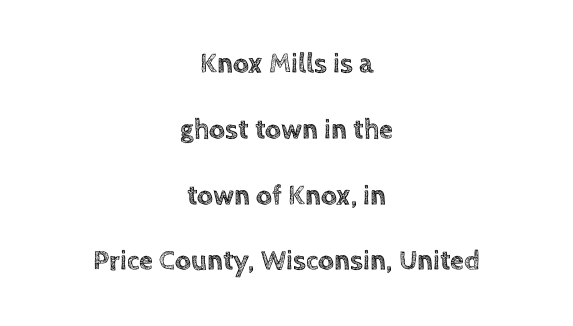
Spacing verdict: proportional, widths tailored to each character. Beneath every word, the page is bare. One glance says open: line gaps are wider than usual. Quick note: not italic, upright.
